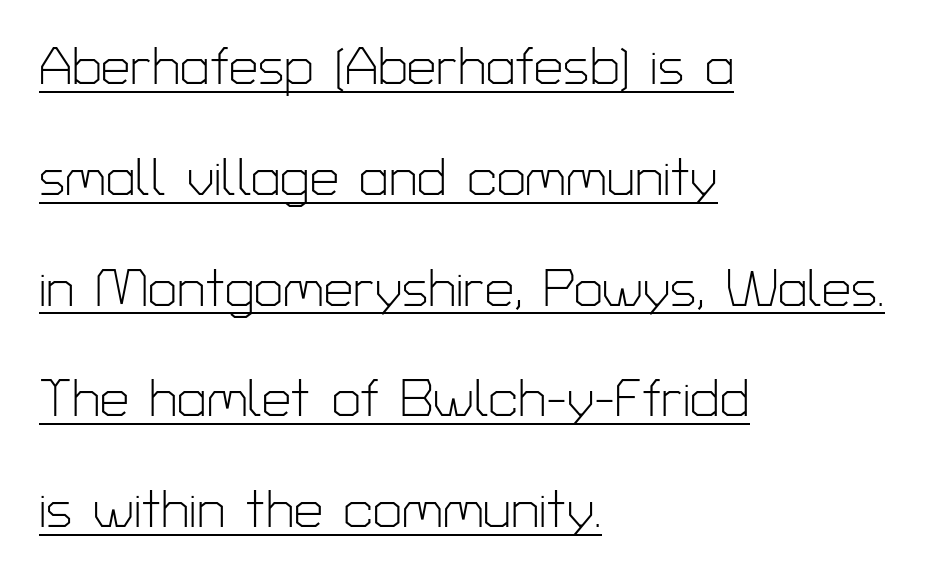
The image shows 52 px light sans-serif type, upright; set left-aligned, loose line spacing (2.13x), normal letter spacing, underlined; low stroke contrast and a medium x-height.
